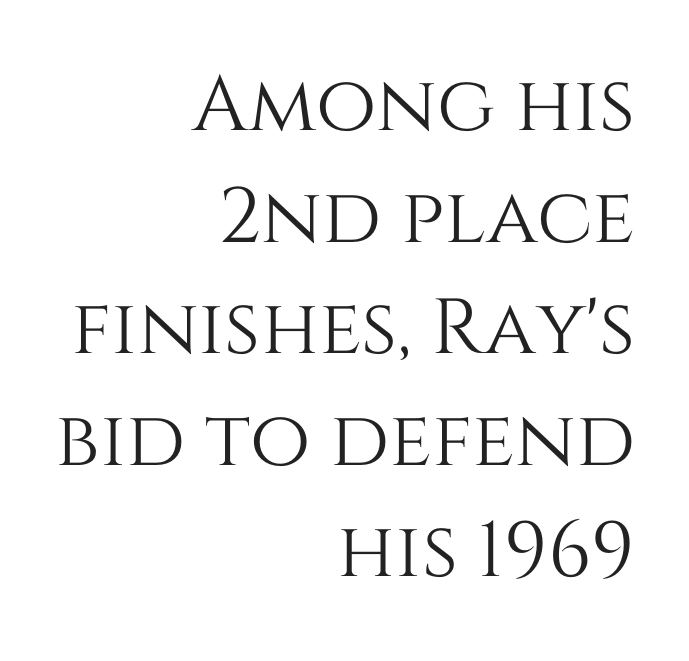
{"italic": "no", "width": "normal", "stroke_contrast": "medium", "x_height": "large", "monospaced": "no", "underline": "no", "align": "right", "line_spacing": "normal", "line_spacing_ratio": 1.43, "letter_spacing": "normal", "letter_spacing_em": 0.0, "glyph_px": 78}
